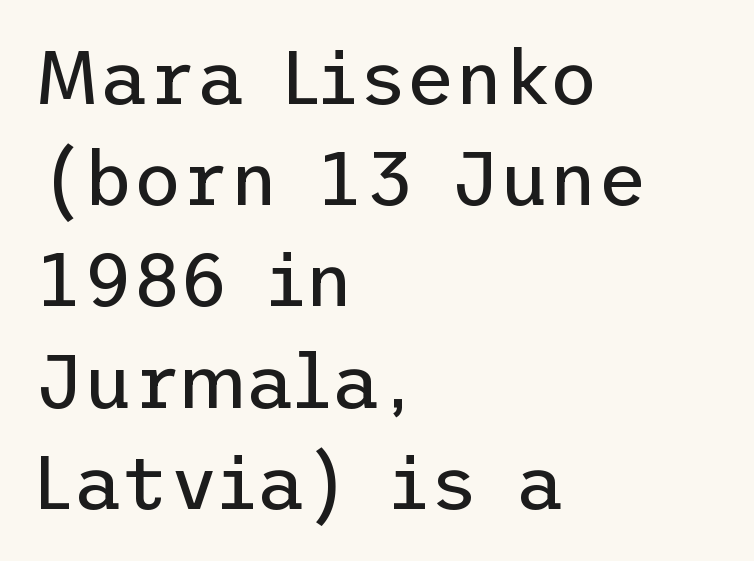
The string is rendered with underlining switched off. Notice how descenders clear the ascenders below comfortably — that's standard leading. Quick note: not italic, upright. The face used here is rendered with its standard letterfit. Vertical stems look standard width or narrower in stroke.
